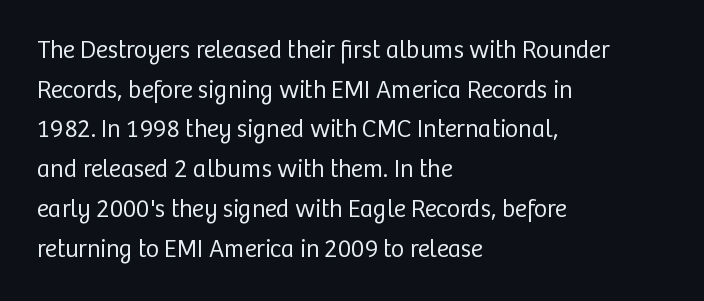
The image shows 25 px text type, upright; set left-aligned, normal line spacing (1.59x), normal letter spacing, not underlined.
